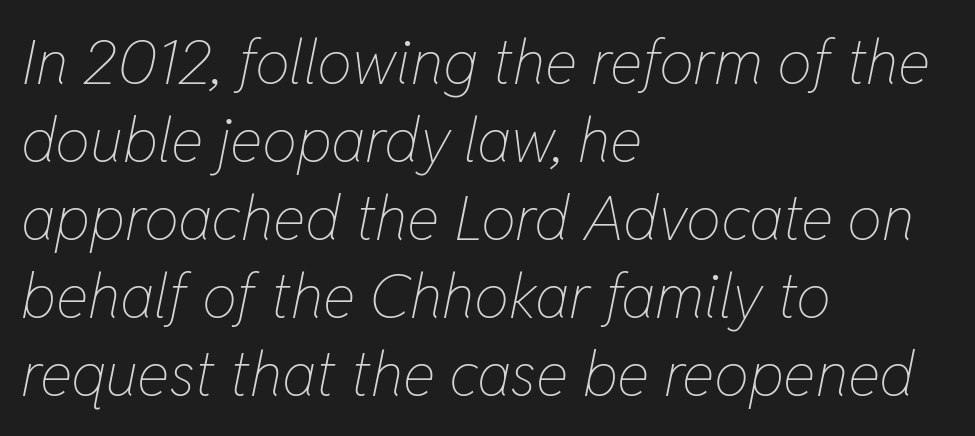
Q: Is the text bold? A: No.
Q: Is the text italic (slanted)? A: Yes, it leans right by about 11 degrees.
Q: Is the text underlined? A: No.
Q: How is the paragraph aligned? A: Left-aligned.
Q: Is the spacing between letters normal or unusually wide? A: Normal.
Q: Is the spacing between lines tight, normal or loose? A: Normal.
Q: Width (condensed, normal, or wide)? A: Condensed.
Q: Stroke contrast? A: Low.
Q: x-height? A: Medium.
Q: Monospaced? A: No.
